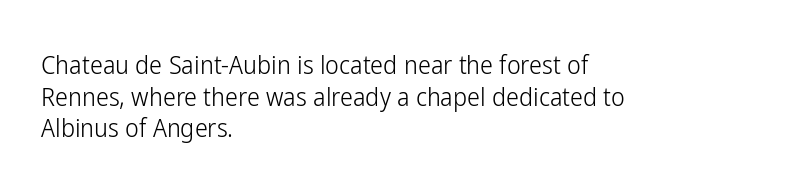
Q: Is the text bold? A: No.
Q: Is the text italic (slanted)? A: No, it is upright.
Q: Is the text underlined? A: No.
Q: How is the paragraph aligned? A: Left-aligned.
Q: Is the spacing between letters normal or unusually wide? A: Normal.
